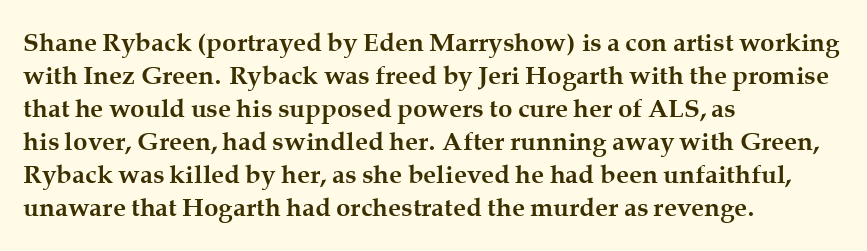
The image shows 26 px bold type, upright; set left-aligned, normal line spacing (1.27x), normal letter spacing, not underlined.
